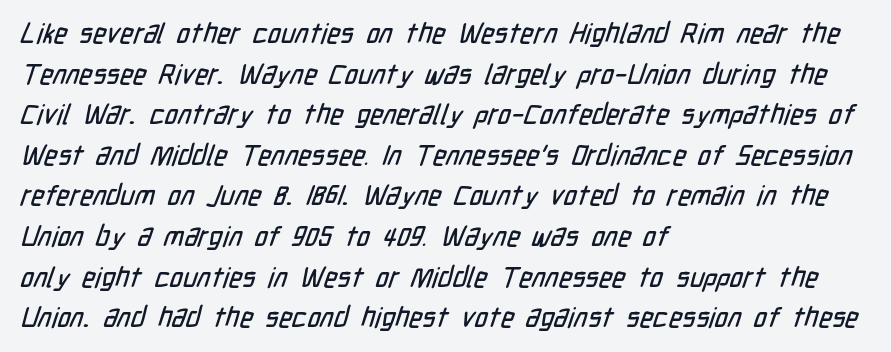
These lines are rendered in a variable-pitch font. The rows are spaced the way most documents space them. Honestly, the letter spacing is just normal — you wouldn't notice it. The font family rendered here belongs to the sans-serif group. Decoration check: the copy has no underline.
